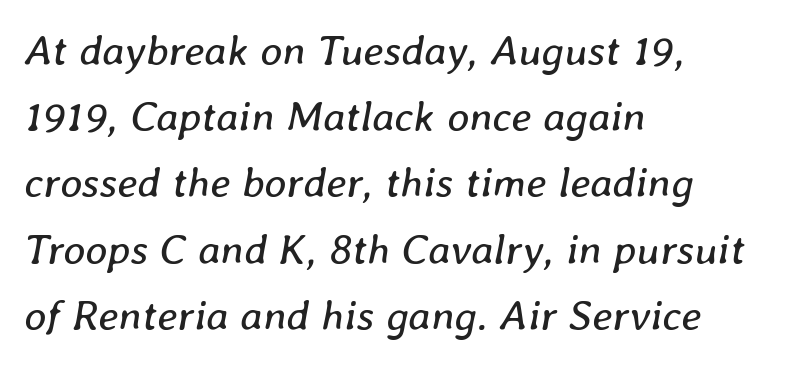
The image shows 43 px regular-weight type, italic (leaning right); set left-aligned, normal line spacing (1.54x), normal letter spacing, not underlined; low stroke contrast and a medium x-height.
